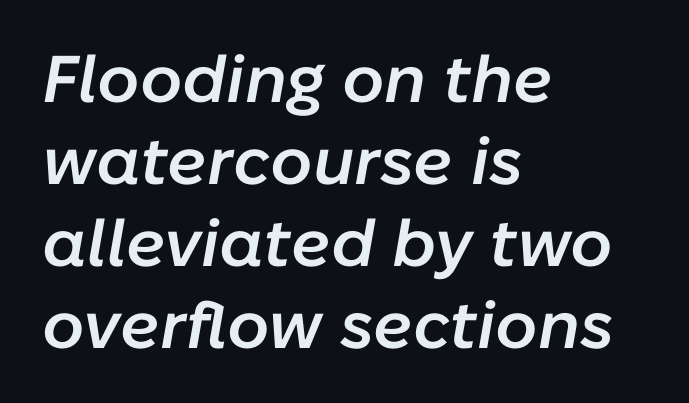
The image shows 66 px semibold type, italic (leaning right); set left-aligned, line spacing 1.24x, normal letter spacing, not underlined; low stroke contrast and a medium x-height.
